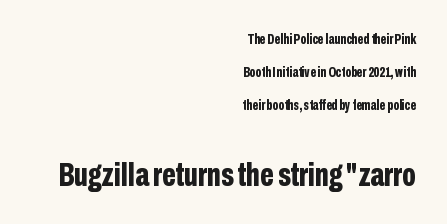
{"serif": "no", "italic": "no", "bold": "yes", "weight": "bold", "width": "condensed", "stroke_contrast": "low", "x_height": "medium", "monospaced": "no", "underline": "no", "align": "right", "line_spacing": "loose", "line_spacing_ratio": 2.36, "letter_spacing": "normal", "letter_spacing_em": 0.0, "larger_block": "second", "size_ratio": 2.36, "glyph_px": 33}
